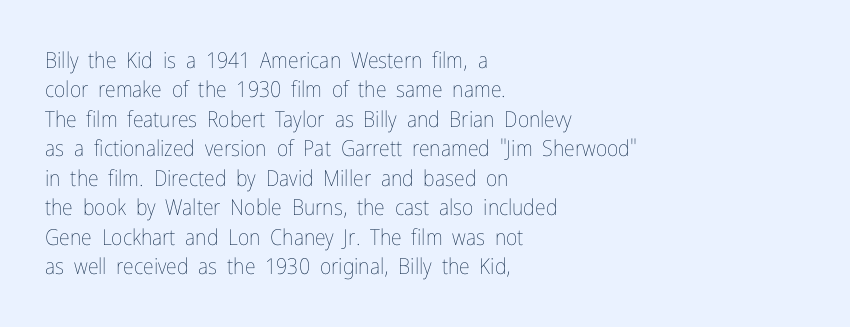
Q: Is the text bold? A: No.
Q: Is the text italic (slanted)? A: No, it is upright.
Q: Is the text underlined? A: No.
Q: How is the paragraph aligned? A: Left-aligned.
Q: Is the spacing between letters normal or unusually wide? A: Normal.
Q: Is the spacing between lines tight, normal or loose? A: Normal.
